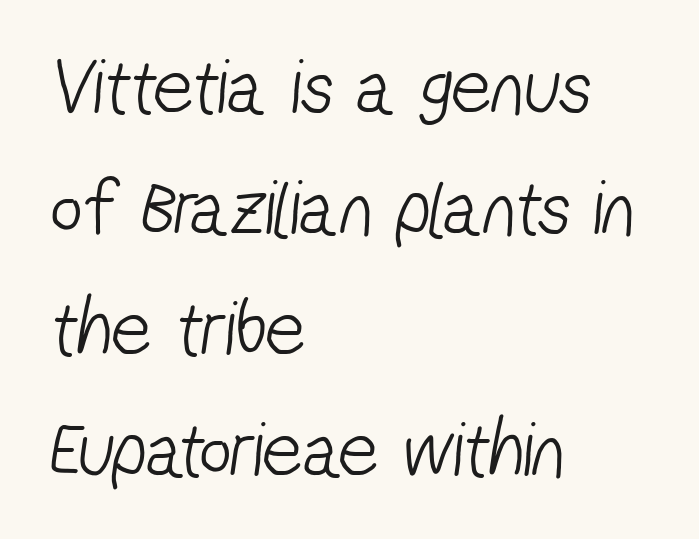
The passage shown is typeset with a sans-serif family. A classic flush-left, rag-right setting is used for this passage. The rendering uses natural spacing where letterforms have individual widths. Reading down the column, the eye jumps a familiar distance to each next line. The characters are drawn with everyday or finer stroke widths.
